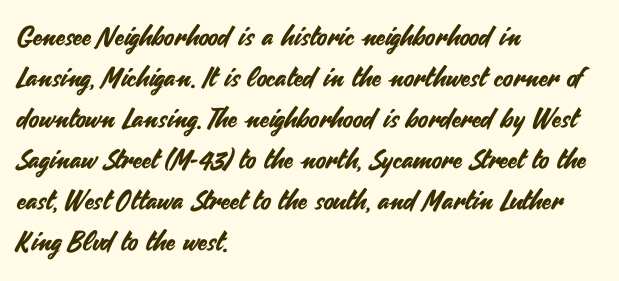
The image shows 27 px text type; set left-aligned, normal line spacing (1.52x), normal letter spacing, not underlined.
